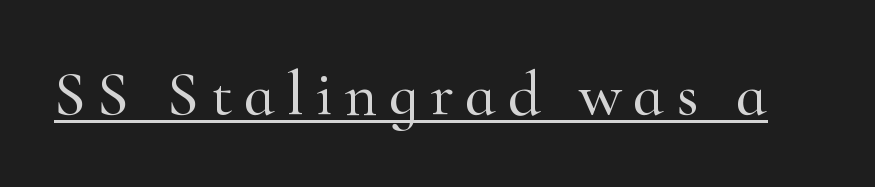
Q: Is the text italic (slanted)? A: No, it is upright.
Q: Is the typeface a serif or a sans-serif typeface? A: Serif.
Q: Is the text underlined? A: Yes.
Q: Width (condensed, normal, or wide)? A: Normal.
Q: Stroke contrast? A: High.
Q: x-height? A: Small.
Q: Monospaced? A: No.
